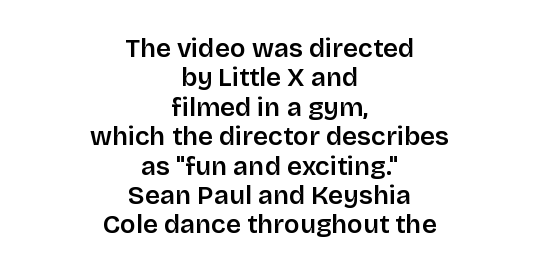
The image shows 26 px text type, upright; set centered, tight line spacing (1.13x), normal letter spacing, not underlined.
